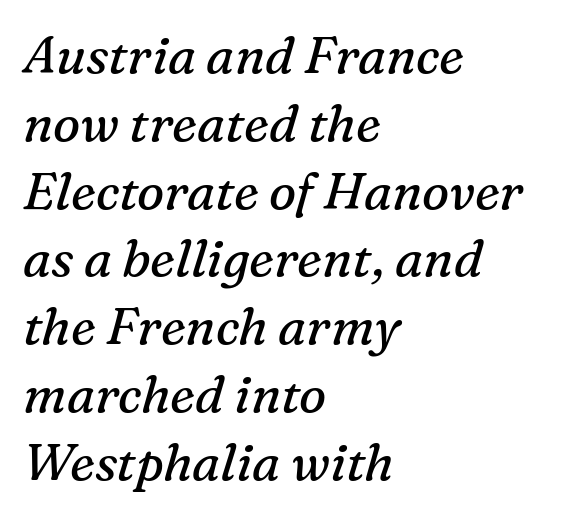
Stroke thickness stays within the range of a standard reading face or lighter. The text carries the slant typical of an italic or oblique font. The line-height multiplier appears to be the usual default. Inter-character spacing is left at the font's built-in metrics. This sample has the flowing, uneven cadence of proportional lettering. The area under the type is left untouched.
